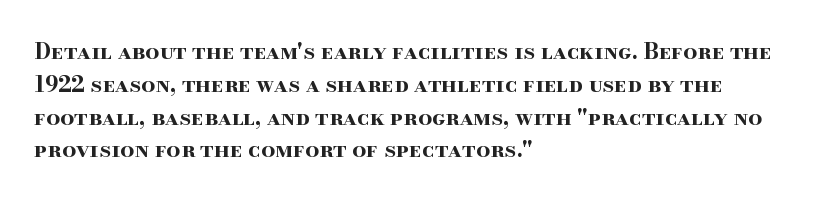
Q: Is the text bold? A: Yes.
Q: Is the text italic (slanted)? A: No, it is upright.
Q: Is the text underlined? A: No.
Q: How is the paragraph aligned? A: Left-aligned.
Q: Is the spacing between letters normal or unusually wide? A: Normal.
Q: Is the spacing between lines tight, normal or loose? A: Normal.
